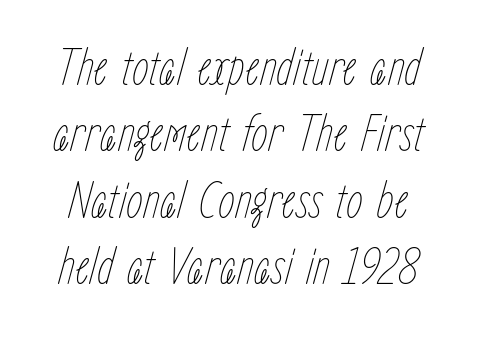
The image shows 54 px thin, condensed type, italic (leaning right); set line spacing 1.23x, normal letter spacing, not underlined; low stroke contrast and a medium x-height.
